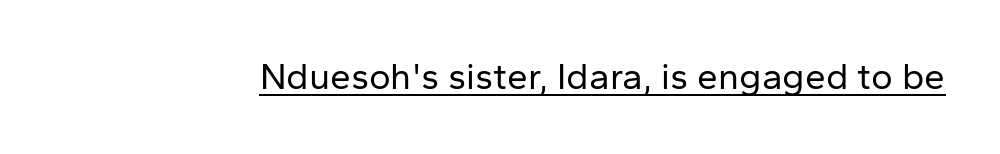
{"serif": "no", "italic": "no", "bold": "no", "weight": "regular", "width": "normal", "stroke_contrast": "low", "x_height": "medium", "monospaced": "no", "underline": "yes", "letter_spacing": "normal", "letter_spacing_em": 0.0, "glyph_px": 37}
